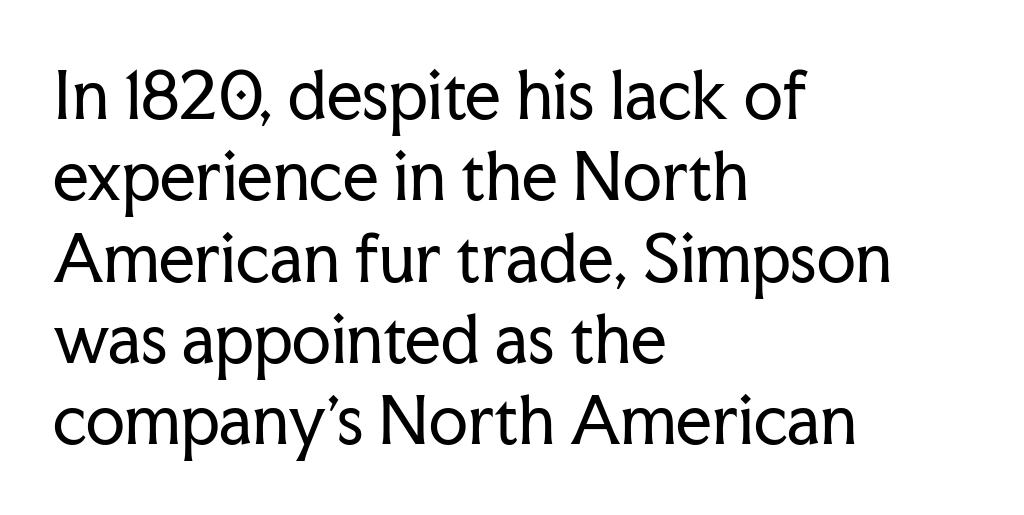
{"serif": "yes", "italic": "no", "bold": "no", "weight": "regular", "width": "normal", "stroke_contrast": "low", "x_height": "medium", "monospaced": "no", "underline": "no", "align": "left", "line_spacing": "normal", "line_spacing_ratio": 1.29, "letter_spacing": "normal", "letter_spacing_em": 0.0, "glyph_px": 63}
